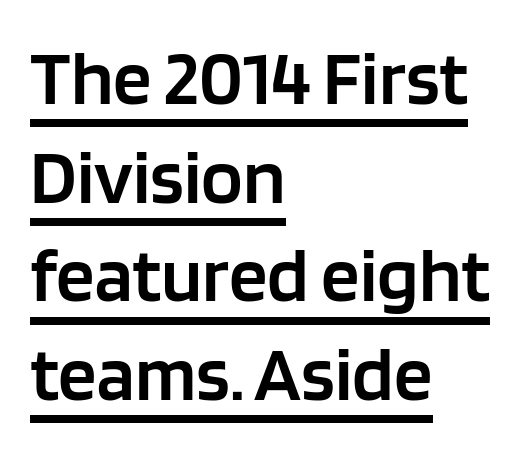
Q: Is the text bold? A: Semi-bold.
Q: Is the text italic (slanted)? A: No, it is upright.
Q: Is the typeface a serif or a sans-serif typeface? A: Sans-serif.
Q: Is the text underlined? A: Yes.
Q: How is the paragraph aligned? A: Left-aligned.
Q: Is the spacing between letters normal or unusually wide? A: Normal.
Q: Is the spacing between lines tight, normal or loose? A: Normal.
Q: Width (condensed, normal, or wide)? A: Normal.
Q: Stroke contrast? A: Low.
Q: x-height? A: Large.
Q: Monospaced? A: No.
